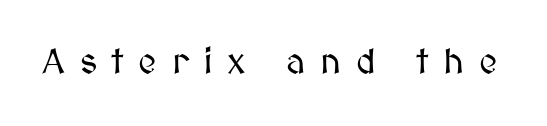
The image shows 36 px text type, upright; set unusually wide letter spacing (+0.42 em), not underlined; medium stroke contrast and a medium x-height.
